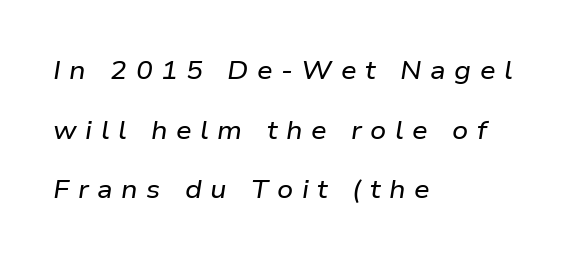
The image shows 25 px text type, italic (leaning right); set left-aligned, loose line spacing (2.39x), unusually wide letter spacing (+0.34 em), not underlined.
